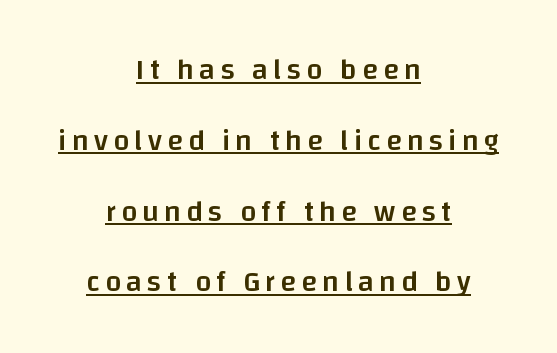
The designer went with a sans here, leaving each stem footless. Each letter keeps its own natural width here, so spacing adapts to shape. This is moderately heavy type, rendered in semibold. Neither beginnings nor endings align; midpoints do. Underlined type. Vertical spacing — loose.
